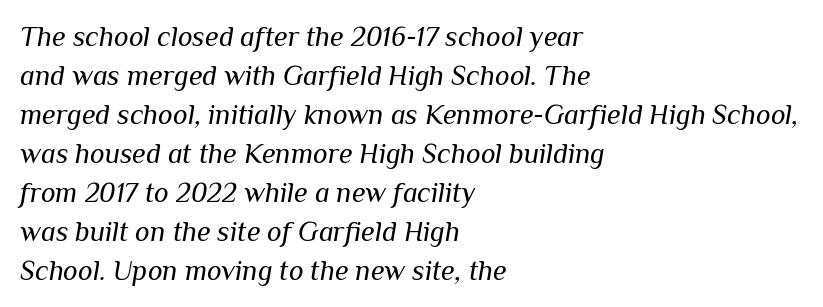
Q: Is the text bold? A: No.
Q: Is the text italic (slanted)? A: Yes, it leans right by about 10 degrees.
Q: Is the text underlined? A: No.
Q: How is the paragraph aligned? A: Left-aligned.
Q: Is the spacing between letters normal or unusually wide? A: Normal.
Q: Is the spacing between lines tight, normal or loose? A: Normal.
Q: Width (condensed, normal, or wide)? A: Normal.
Q: Stroke contrast? A: Medium.
Q: x-height? A: Medium.
Q: Monospaced? A: No.
